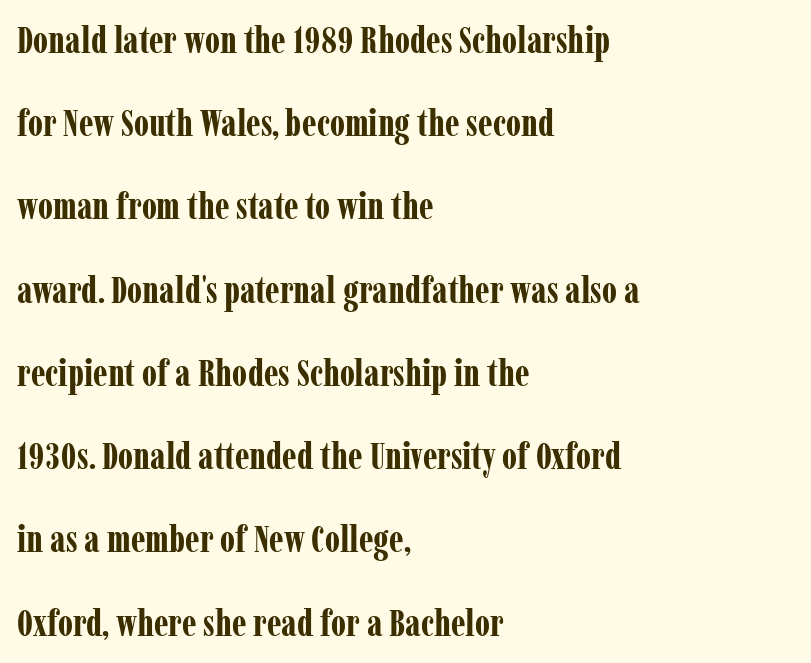
{"serif": "yes", "italic": "no", "bold": "yes", "weight": "bold", "width": "condensed", "stroke_contrast": "low", "x_height": "medium", "monospaced": "no", "underline": "no", "align": "left", "line_spacing": "loose", "line_spacing_ratio": 2.25, "letter_spacing": "normal", "letter_spacing_em": 0.0, "glyph_px": 37}
